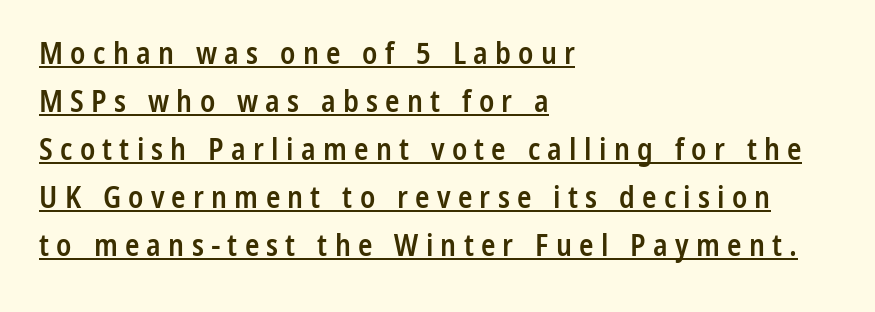
The image shows 30 px semibold, condensed sans-serif type, upright; set left-aligned, normal line spacing (1.6x), unusually wide letter spacing (+0.24 em), underlined; low stroke contrast and a medium x-height.
